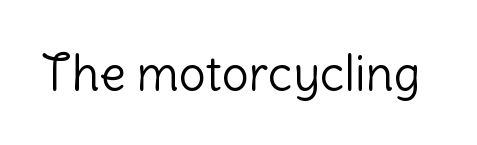
There is no visible air inserted between adjacent glyphs. The face used here is a sans, in the tradition of grotesques and geometrics. The letters advance in unequal steps, a hallmark of proportional type. Clear beneath every line of the passage.
